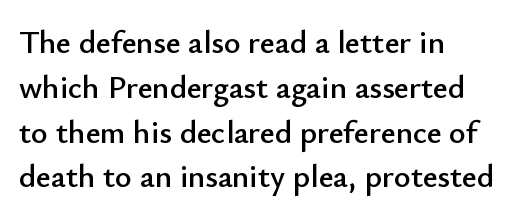
The image shows 32 px sans-serif type, upright; set left-aligned, normal line spacing (1.4x), normal letter spacing, not underlined; low stroke contrast and a small x-height.
